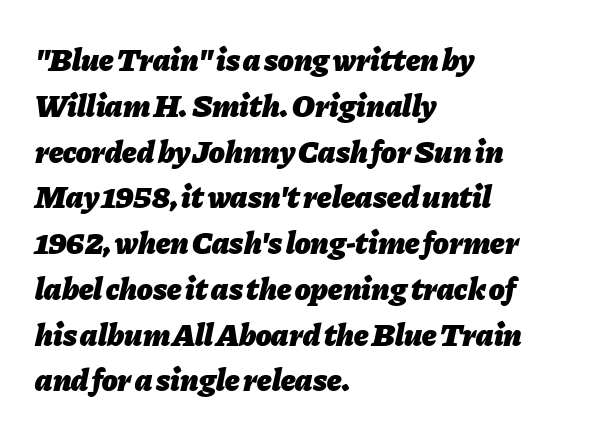
Each word holds together tightly as a unit, with standard inter-letter gaps. The specimen reads as italic at a glance. The space directly below the letters is spotless. A student would call this left alignment; a typographer would say flush left, rag right. The leading is moderate, giving the passage an even texture. The rendering uses natural spacing where letterforms have individual widths.
